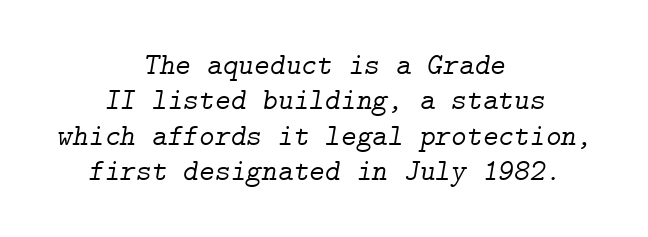
{"serif": "yes", "italic": "yes", "lean": "right", "slant_degrees": 9, "bold": "no", "weight": "light", "width": "normal", "stroke_contrast": "low", "x_height": "medium", "underline": "no", "align": "center", "line_spacing_ratio": 1.18, "letter_spacing": "normal", "letter_spacing_em": 0.0, "glyph_px": 30}
